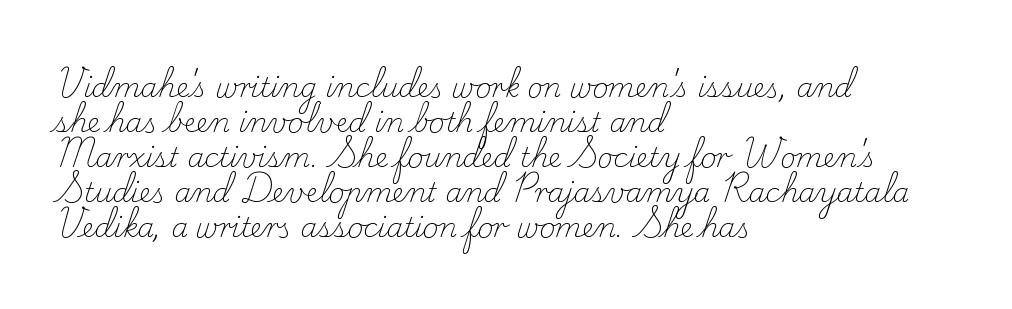
Plain, unruled lines of type. The paragraph has a hard left edge and a soft right edge. This rendering leaves character spacing at its baseline value. A typesetter would call this leading conventional body-copy spacing. These glyphs show unthickened strokes, regular width or finer.
